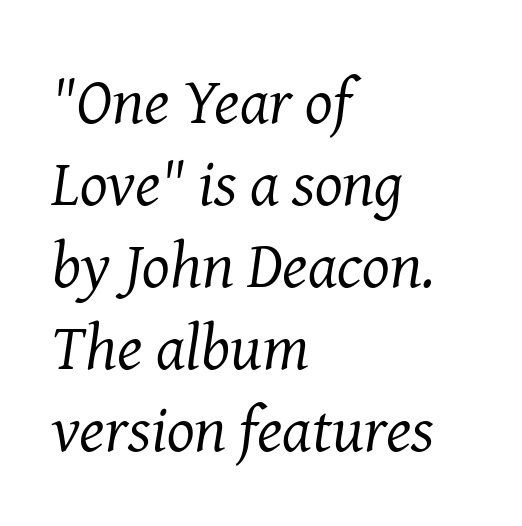
The space beneath each line is pristine and unruled. Observe the ordinary spacing: letters are neighbours, not strangers. Note the varied advance widths — an 'i' is clearly narrower than an 'm'. Does the leading feel generous? No, just average. Regarding serifs, this sample has them.
